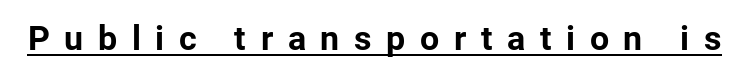
{"serif": "no", "italic": "no", "bold": "yes", "weight": "bold", "width": "normal", "stroke_contrast": "low", "x_height": "medium", "monospaced": "no", "underline": "yes", "letter_spacing": "wide", "letter_spacing_em": 0.43, "glyph_px": 34}
